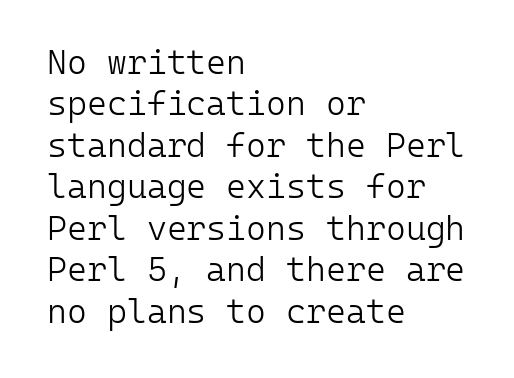
No heavy texture on the line: the type isn't bold. Typeset ragged right — the left edge is the straight one. Examine the stroke ends and you'll find no serifs. These lines are rendered in a fixed-pitch font. A bare baseline throughout the passage. These lines were composed using upright roman letters.
